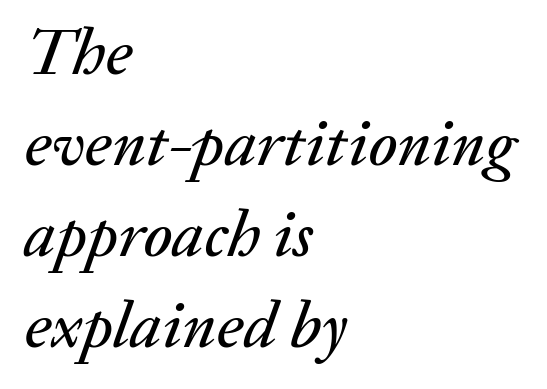
The image shows 66 px text type, italic (leaning right); set left-aligned, normal line spacing (1.38x), normal letter spacing, not underlined; medium stroke contrast and a medium x-height.
